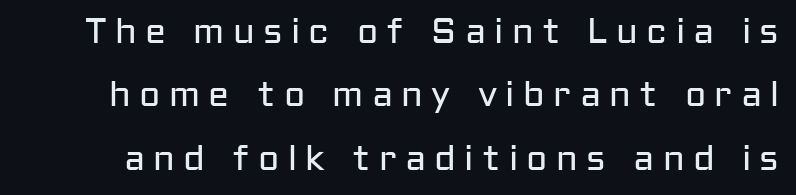
Q: Is the text bold? A: No.
Q: Is the text italic (slanted)? A: No, it is upright.
Q: Is the typeface a serif or a sans-serif typeface? A: Sans-serif.
Q: Is the text underlined? A: No.
Q: Is the spacing between letters normal or unusually wide? A: Unusually wide.
Q: Width (condensed, normal, or wide)? A: Normal.
Q: Stroke contrast? A: Low.
Q: x-height? A: Medium.
Q: Monospaced? A: No.
